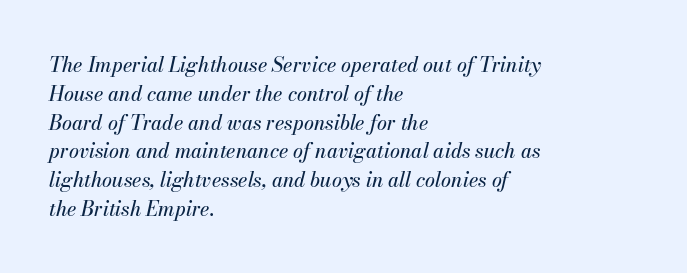
The image shows 20 px text type, italic (leaning right); set left-aligned, normal line spacing (1.44x), normal letter spacing, not underlined.
